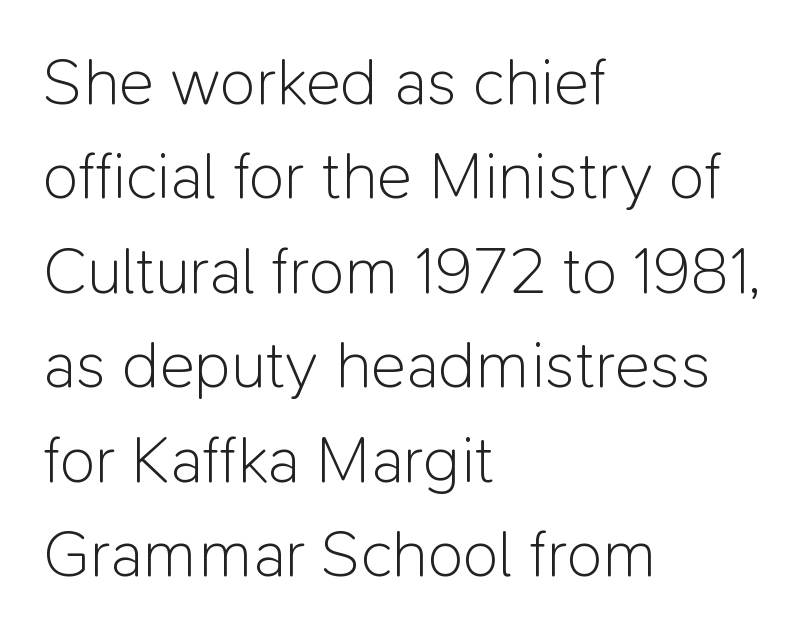
Posture: straight, roman, zero tilt. One glance says typical: line gaps are just what's usual. Classification — sans serif. Glance below the letters and you will spot only blank space.
